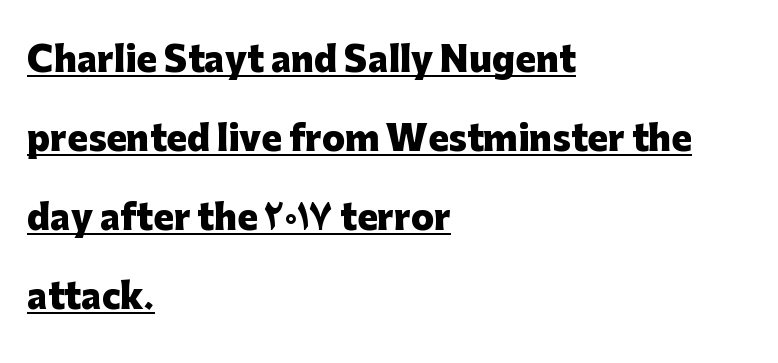
{"serif": "no", "italic": "no", "bold": "yes", "weight": "heavy", "width": "normal", "stroke_contrast": "low", "x_height": "medium", "monospaced": "no", "underline": "yes", "align": "left", "line_spacing": "loose", "line_spacing_ratio": 2.32, "letter_spacing": "normal", "letter_spacing_em": 0.0, "glyph_px": 34}
